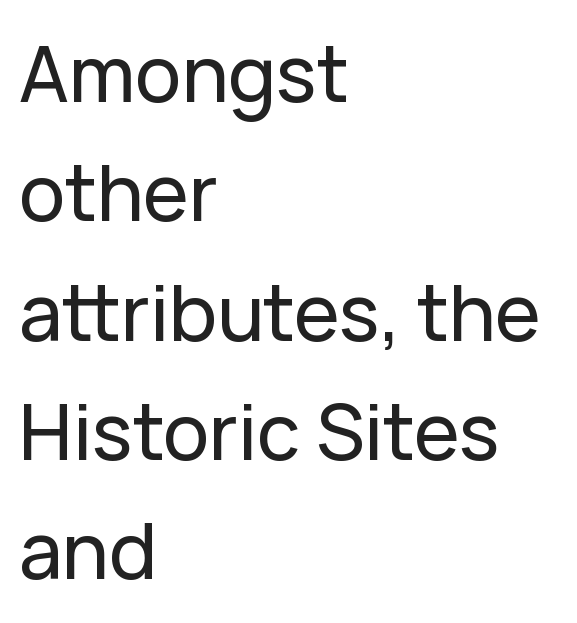
Q: Is the text italic (slanted)? A: No, it is upright.
Q: Is the typeface a serif or a sans-serif typeface? A: Sans-serif.
Q: Is the text underlined? A: No.
Q: How is the paragraph aligned? A: Left-aligned.
Q: Is the spacing between letters normal or unusually wide? A: Normal.
Q: Is the spacing between lines tight, normal or loose? A: Normal.
Q: Width (condensed, normal, or wide)? A: Normal.
Q: Stroke contrast? A: Low.
Q: x-height? A: Medium.
Q: Monospaced? A: No.
